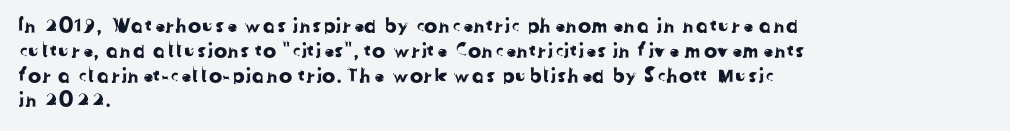
No word sits above an underline. The line texture is even and compact thanks to regular tracking. The ragged edge is on the right, which tells us the setting is flush left.
